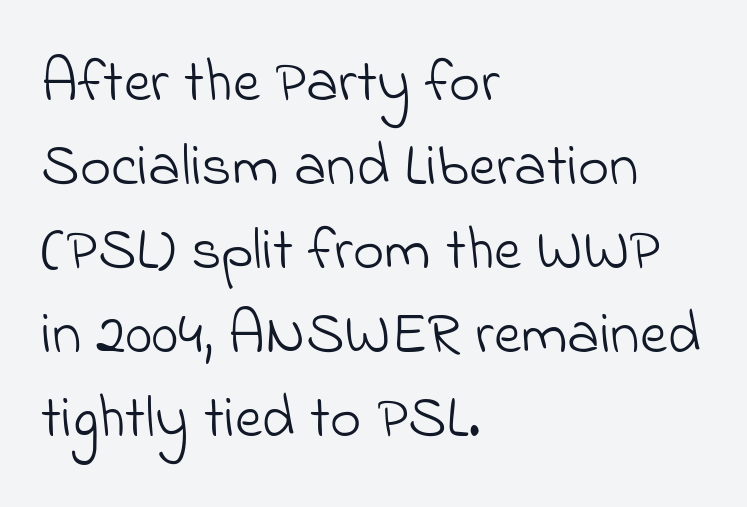
The image shows 60 px light sans-serif type; set left-aligned, normal line spacing (1.4x), normal letter spacing, not underlined; low stroke contrast and a small x-height.
